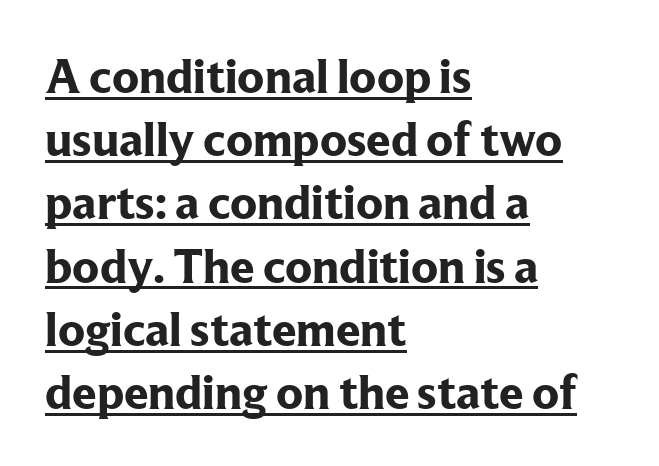
Q: Is the text bold? A: Yes.
Q: Is the text italic (slanted)? A: No, it is upright.
Q: Is the typeface a serif or a sans-serif typeface? A: Serif.
Q: Is the text underlined? A: Yes.
Q: How is the paragraph aligned? A: Left-aligned.
Q: Is the spacing between letters normal or unusually wide? A: Normal.
Q: Is the spacing between lines tight, normal or loose? A: Normal.
Q: Width (condensed, normal, or wide)? A: Normal.
Q: Stroke contrast? A: Low.
Q: x-height? A: Medium.
Q: Monospaced? A: No.
